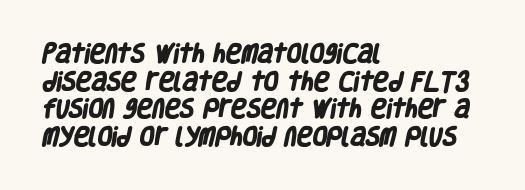
The image shows 21 px bold type; set left-aligned, normal line spacing (1.32x), normal letter spacing, not underlined.
